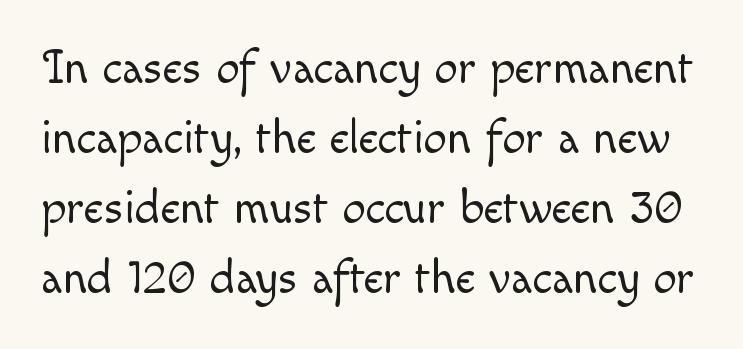
The image shows 47 px light type, upright; set normal line spacing (1.49x), normal letter spacing, not underlined; a small x-height.
